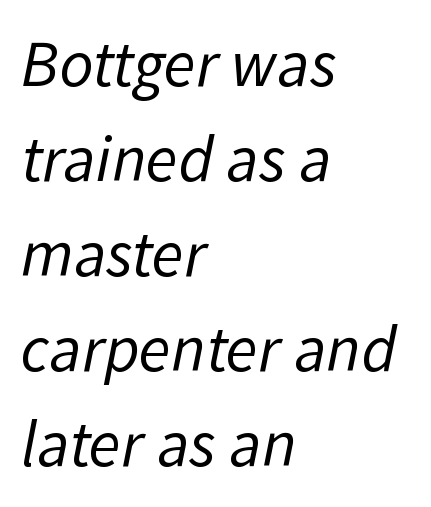
Q: Is the text bold? A: No.
Q: Is the typeface a serif or a sans-serif typeface? A: Sans-serif.
Q: Is the text underlined? A: No.
Q: How is the paragraph aligned? A: Left-aligned.
Q: Is the spacing between letters normal or unusually wide? A: Normal.
Q: Is the spacing between lines tight, normal or loose? A: Normal.
Q: Width (condensed, normal, or wide)? A: Normal.
Q: Stroke contrast? A: Low.
Q: x-height? A: Medium.
Q: Monospaced? A: No.
